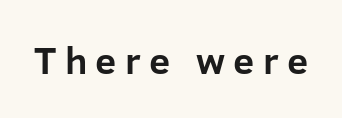
The image shows 38 px bold sans-serif type, upright; set unusually wide letter spacing (+0.22 em), not underlined; low stroke contrast and a medium x-height.
